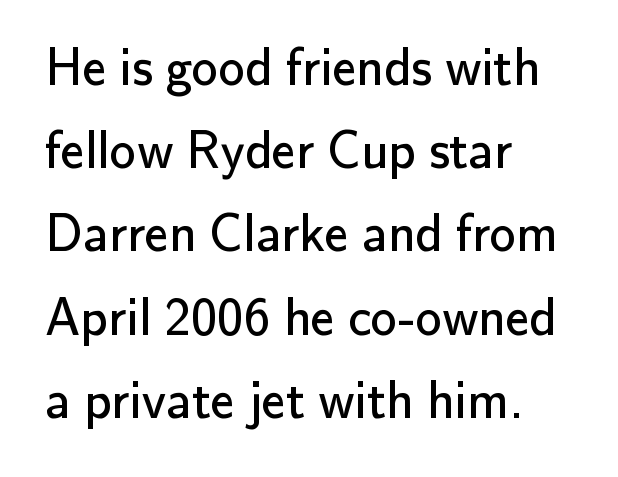
Q: Is the text bold? A: No.
Q: Is the text italic (slanted)? A: No, it is upright.
Q: Is the typeface a serif or a sans-serif typeface? A: Sans-serif.
Q: Is the text underlined? A: No.
Q: How is the paragraph aligned? A: Left-aligned.
Q: Is the spacing between letters normal or unusually wide? A: Normal.
Q: Is the spacing between lines tight, normal or loose? A: Normal.
Q: Width (condensed, normal, or wide)? A: Normal.
Q: Stroke contrast? A: Low.
Q: x-height? A: Small.
Q: Monospaced? A: No.
